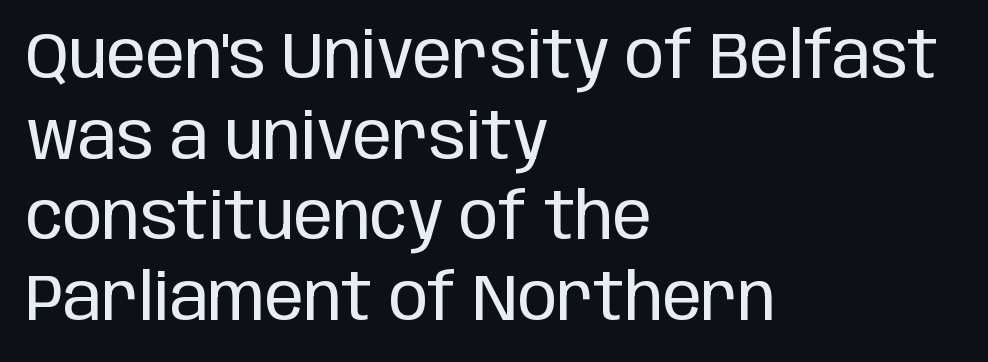
Q: Is the text bold? A: No.
Q: Is the text italic (slanted)? A: No, it is upright.
Q: Is the typeface a serif or a sans-serif typeface? A: Sans-serif.
Q: Is the text underlined? A: No.
Q: How is the paragraph aligned? A: Left-aligned.
Q: Is the spacing between letters normal or unusually wide? A: Normal.
Q: Width (condensed, normal, or wide)? A: Condensed.
Q: Stroke contrast? A: Low.
Q: x-height? A: Large.
Q: Monospaced? A: No.
